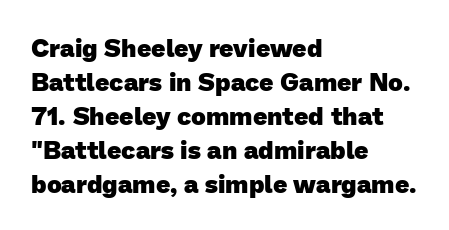
The image shows 25 px bold type; set left-aligned, normal line spacing (1.36x), normal letter spacing, not underlined.
